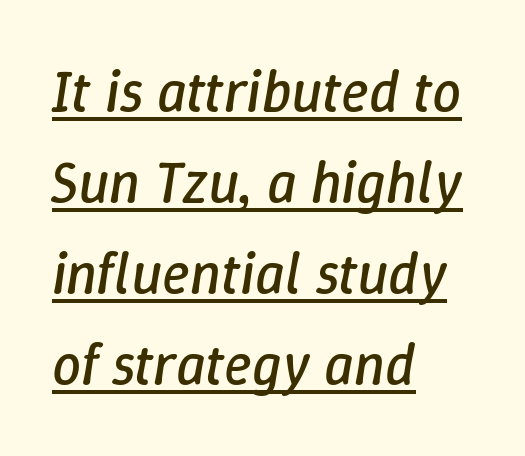
{"italic": "yes", "lean": "right", "slant_degrees": 9, "bold": "no", "weight": "regular", "width": "normal", "stroke_contrast": "low", "x_height": "medium", "monospaced": "no", "underline": "yes", "align": "left", "line_spacing": "normal", "line_spacing_ratio": 1.57, "letter_spacing": "normal", "letter_spacing_em": 0.0, "glyph_px": 58}
